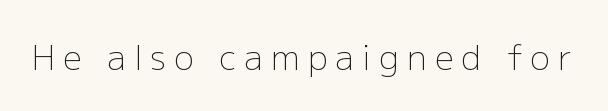
Q: Is the text bold? A: No.
Q: Is the text italic (slanted)? A: No, it is upright.
Q: Is the typeface a serif or a sans-serif typeface? A: Sans-serif.
Q: Is the text underlined? A: No.
Q: Is the spacing between letters normal or unusually wide? A: Unusually wide.
Q: Width (condensed, normal, or wide)? A: Normal.
Q: Stroke contrast? A: Low.
Q: x-height? A: Medium.
Q: Monospaced? A: No.
